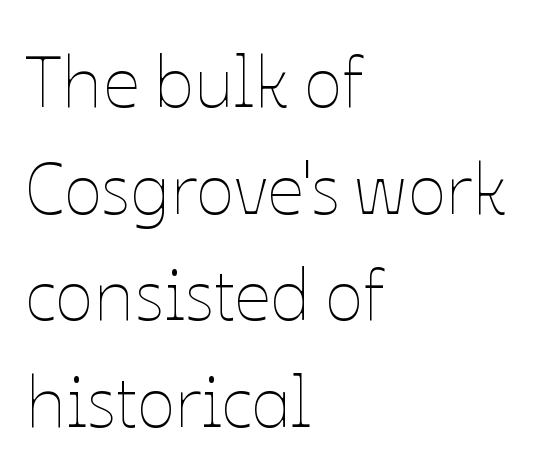
Q: Is the text bold? A: No.
Q: Is the text italic (slanted)? A: No, it is upright.
Q: Is the text underlined? A: No.
Q: How is the paragraph aligned? A: Left-aligned.
Q: Is the spacing between letters normal or unusually wide? A: Normal.
Q: Is the spacing between lines tight, normal or loose? A: Normal.
Q: Width (condensed, normal, or wide)? A: Normal.
Q: Stroke contrast? A: Low.
Q: x-height? A: Medium.
Q: Monospaced? A: No.
